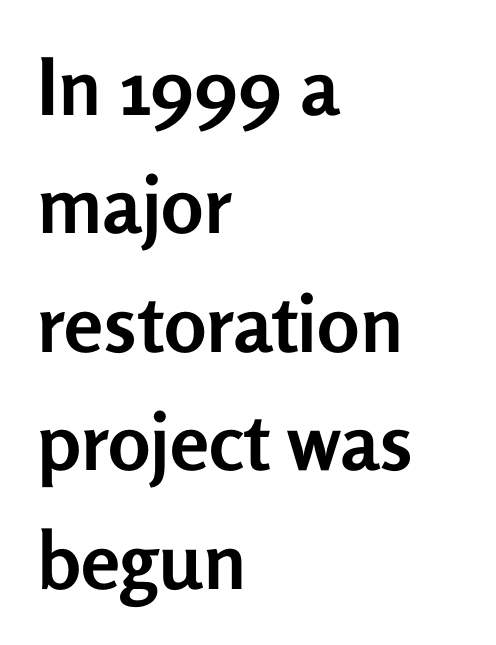
{"serif": "no", "italic": "no", "bold": "yes", "weight": "semibold", "width": "normal", "stroke_contrast": "low", "x_height": "medium", "monospaced": "no", "underline": "no", "align": "left", "line_spacing": "normal", "line_spacing_ratio": 1.5, "letter_spacing": "normal", "letter_spacing_em": 0.0, "glyph_px": 79}
